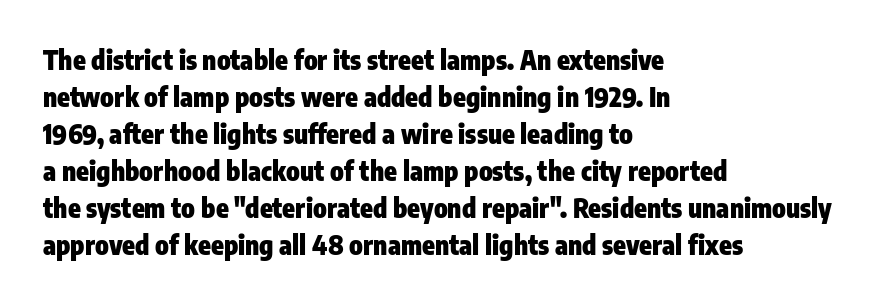
Q: Is the text bold? A: Yes.
Q: Is the text italic (slanted)? A: No, it is upright.
Q: Is the text underlined? A: No.
Q: How is the paragraph aligned? A: Left-aligned.
Q: Is the spacing between letters normal or unusually wide? A: Normal.
Q: Is the spacing between lines tight, normal or loose? A: Normal.
